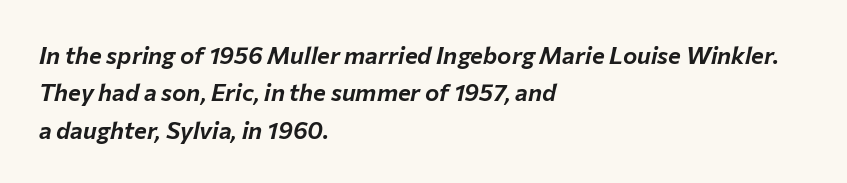
The image shows 24 px text type, italic (leaning right); set left-aligned, normal line spacing (1.56x), normal letter spacing, not underlined.
